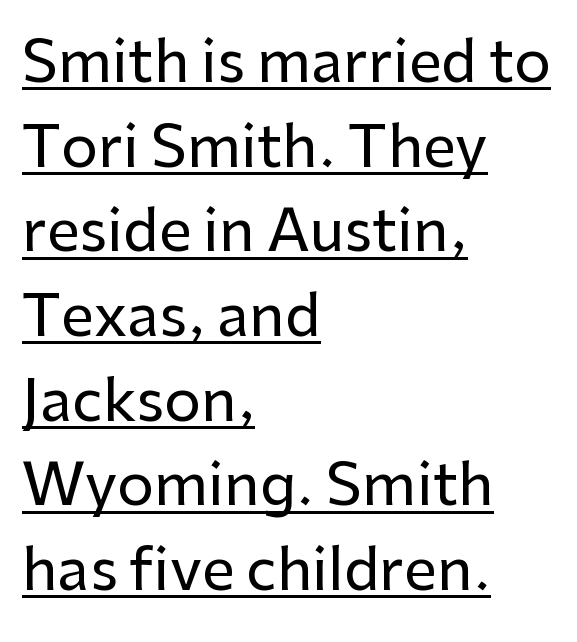
{"serif": "no", "italic": "no", "width": "normal", "stroke_contrast": "low", "x_height": "medium", "monospaced": "no", "underline": "yes", "align": "left", "line_spacing": "normal", "line_spacing_ratio": 1.46, "letter_spacing": "normal", "letter_spacing_em": 0.0, "glyph_px": 58}
